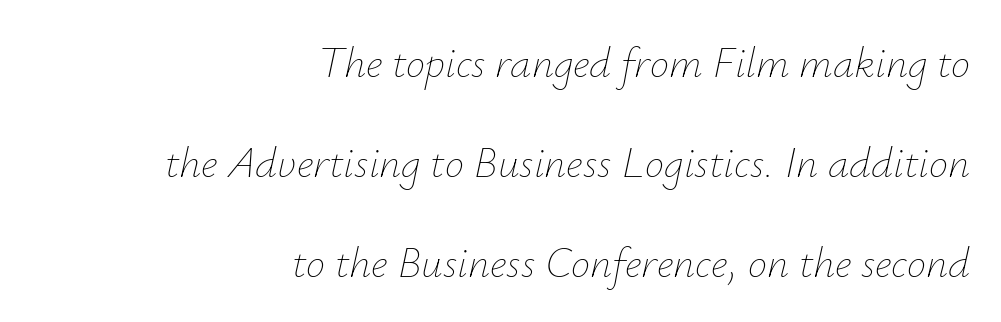
{"italic": "yes", "lean": "right", "slant_degrees": 12, "bold": "no", "weight": "thin", "width": "normal", "stroke_contrast": "low", "x_height": "small", "monospaced": "no", "underline": "no", "align": "right", "line_spacing": "loose", "line_spacing_ratio": 2.33, "letter_spacing": "normal", "letter_spacing_em": 0.0, "glyph_px": 43}
